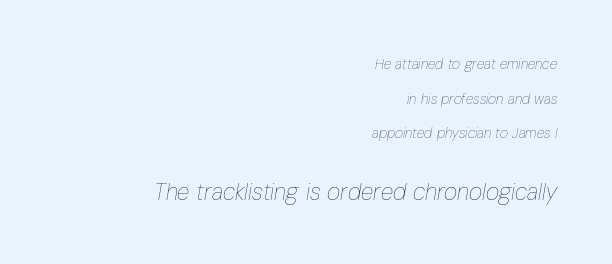
{"italic": "yes", "lean": "right", "slant_degrees": 10, "bold": "no", "underline": "no", "align": "right", "line_spacing": "loose", "line_spacing_ratio": 2.47, "letter_spacing": "normal", "letter_spacing_em": 0.0, "larger_block": "second", "size_ratio": 1.64, "glyph_px": 23}
